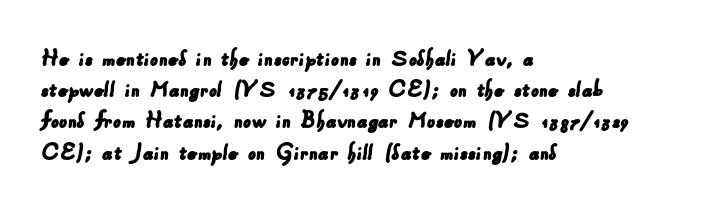
The image shows 25 px text type; set left-aligned, normal line spacing (1.25x), normal letter spacing, not underlined.
